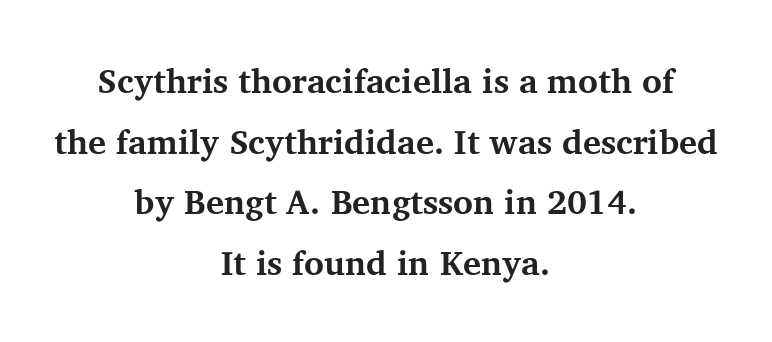
Q: Is the text bold? A: Yes.
Q: Is the text italic (slanted)? A: No, it is upright.
Q: Is the typeface a serif or a sans-serif typeface? A: Serif.
Q: Is the text underlined? A: No.
Q: How is the paragraph aligned? A: Centered.
Q: Is the spacing between letters normal or unusually wide? A: Normal.
Q: Width (condensed, normal, or wide)? A: Normal.
Q: Stroke contrast? A: Medium.
Q: x-height? A: Medium.
Q: Monospaced? A: No.
